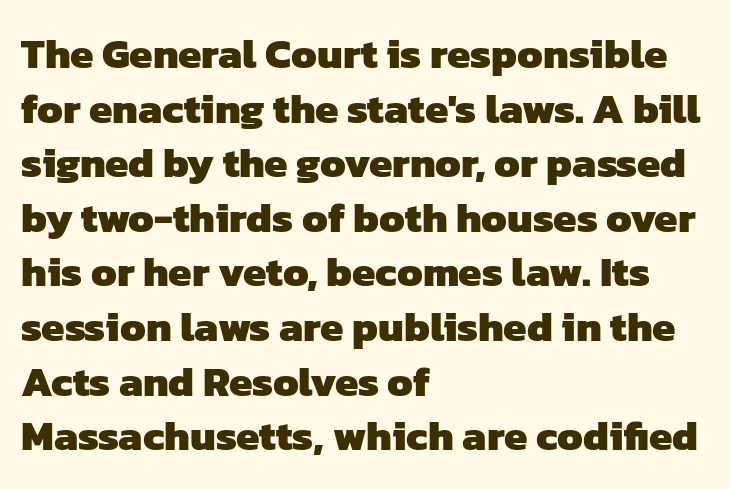
What's the leading like? Ordinary, nothing unusual. You could call the tracking neutral — neither tight nor loose. A classic flush-left, rag-right setting is used for this passage. Examine the stroke ends and you'll find no serifs. Any mark beneath the type? The region is blank. Think of a printed novel: that variable character pitch is what you see here.
